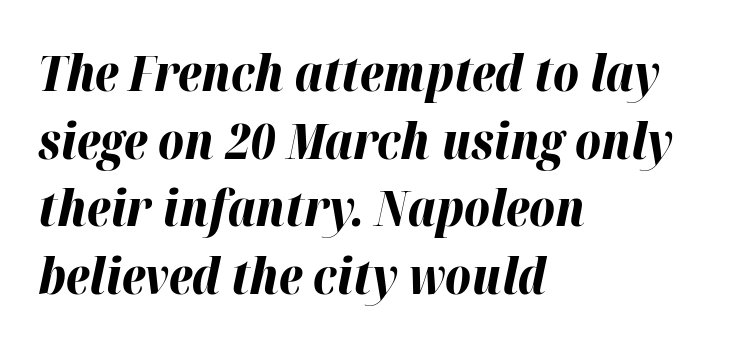
Has an underline been added? It has not. This is oblique type, the kind used for emphasis or titles. Baseline-to-baseline distance is the conventional proportion of letter height. Students, this is bold: see how much ink each stroke carries.
